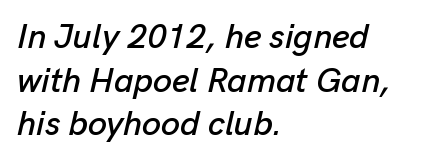
Q: Is the text italic (slanted)? A: Yes, it leans right by about 13 degrees.
Q: Is the text underlined? A: No.
Q: How is the paragraph aligned? A: Left-aligned.
Q: Is the spacing between letters normal or unusually wide? A: Normal.
Q: Is the spacing between lines tight, normal or loose? A: Normal.
Q: Width (condensed, normal, or wide)? A: Normal.
Q: Stroke contrast? A: Low.
Q: x-height? A: Medium.
Q: Monospaced? A: No.
